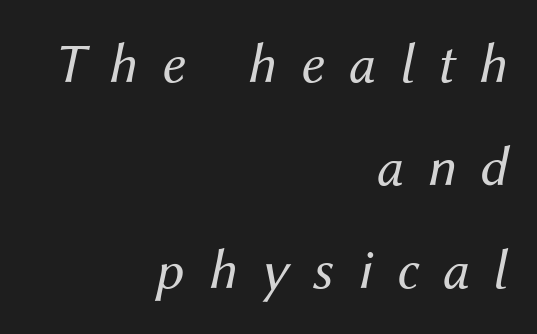
Q: Is the text bold? A: No.
Q: Is the text italic (slanted)? A: Yes, it leans right by about 12 degrees.
Q: Is the text underlined? A: No.
Q: How is the paragraph aligned? A: Right-aligned.
Q: Is the spacing between letters normal or unusually wide? A: Unusually wide.
Q: Width (condensed, normal, or wide)? A: Normal.
Q: Stroke contrast? A: Medium.
Q: x-height? A: Medium.
Q: Monospaced? A: No.
